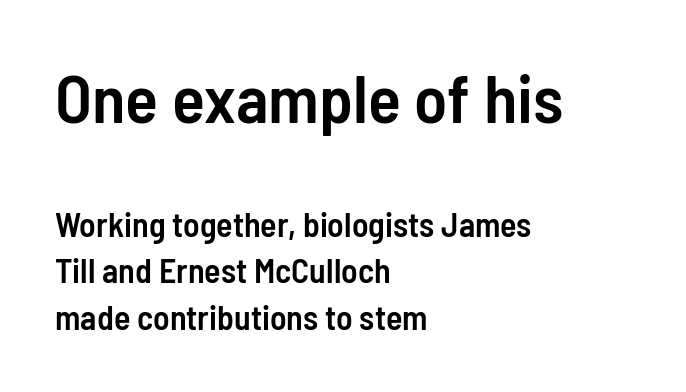
Q: Is the text bold? A: Semi-bold.
Q: Is the text italic (slanted)? A: No, it is upright.
Q: Is the typeface a serif or a sans-serif typeface? A: Sans-serif.
Q: Is the text underlined? A: No.
Q: How is the paragraph aligned? A: Left-aligned.
Q: Is the spacing between letters normal or unusually wide? A: Normal.
Q: Is the spacing between lines tight, normal or loose? A: Normal.
Q: Which block of text is set in a larger size, the first (top) or the second (bottom)? A: The first (top) one.
Q: Width (condensed, normal, or wide)? A: Condensed.
Q: Stroke contrast? A: Low.
Q: x-height? A: Medium.
Q: Monospaced? A: No.
